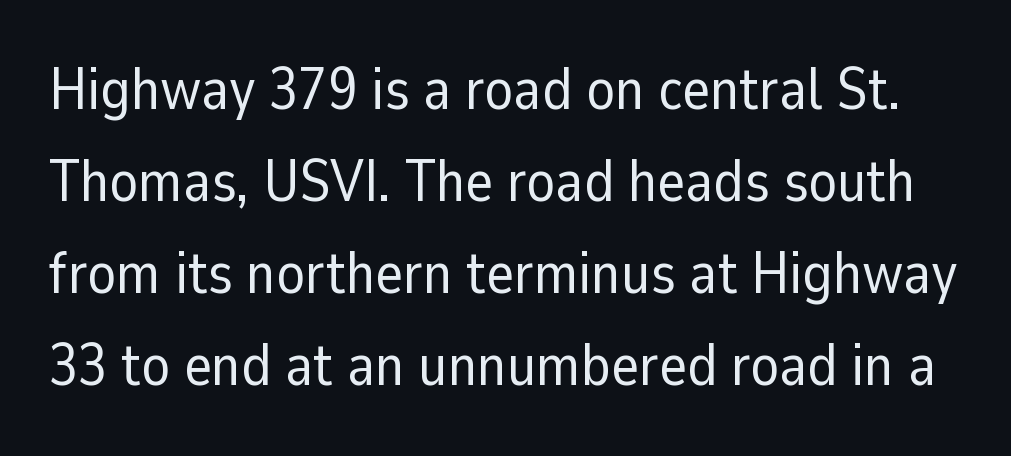
{"serif": "no", "italic": "no", "bold": "no", "weight": "regular", "width": "normal", "stroke_contrast": "low", "x_height": "medium", "monospaced": "no", "underline": "no", "line_spacing": "normal", "line_spacing_ratio": 1.56, "letter_spacing": "normal", "letter_spacing_em": 0.0, "glyph_px": 59}
